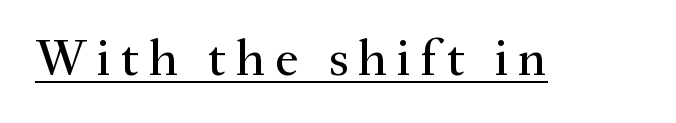
The image shows 52 px serif type, upright; set underlined; medium stroke contrast and a small x-height.
